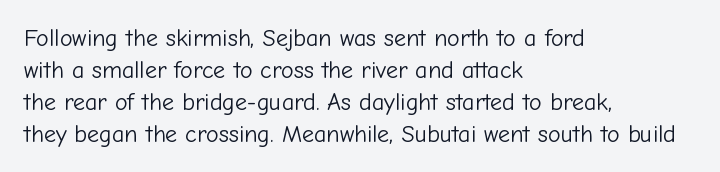
The image shows 24 px text type, upright; set left-aligned, normal line spacing (1.33x), normal letter spacing, not underlined.
